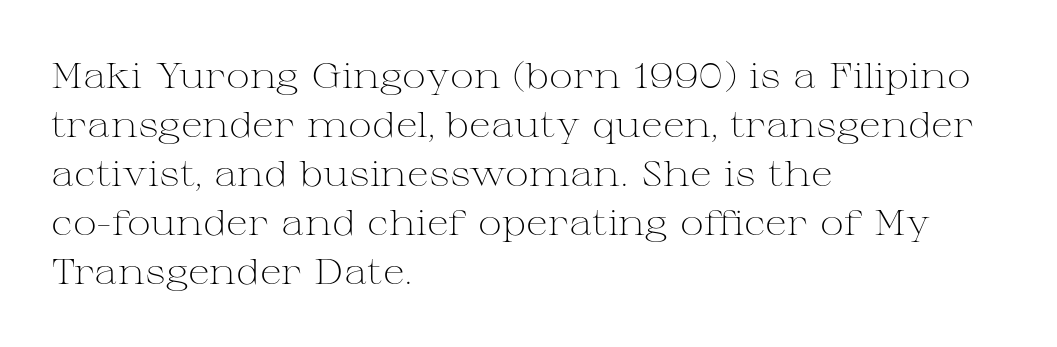
Q: Is the text bold? A: No.
Q: Is the text italic (slanted)? A: No, it is upright.
Q: Is the typeface a serif or a sans-serif typeface? A: Serif.
Q: Is the text underlined? A: No.
Q: How is the paragraph aligned? A: Left-aligned.
Q: Is the spacing between letters normal or unusually wide? A: Normal.
Q: Is the spacing between lines tight, normal or loose? A: Normal.
Q: Width (condensed, normal, or wide)? A: Wide.
Q: Stroke contrast? A: Medium.
Q: x-height? A: Medium.
Q: Monospaced? A: No.
